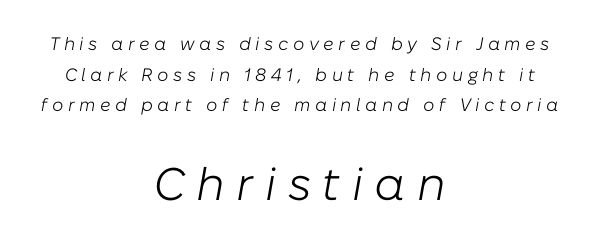
{"italic": "yes", "lean": "right", "slant_degrees": 10, "bold": "no", "weight": "light", "width": "normal", "stroke_contrast": "low", "x_height": "medium", "monospaced": "no", "underline": "no", "align": "center", "line_spacing": "normal", "line_spacing_ratio": 1.7, "letter_spacing": "wide", "letter_spacing_em": 0.25, "larger_block": "second", "size_ratio": 2.56, "glyph_px": 46}
